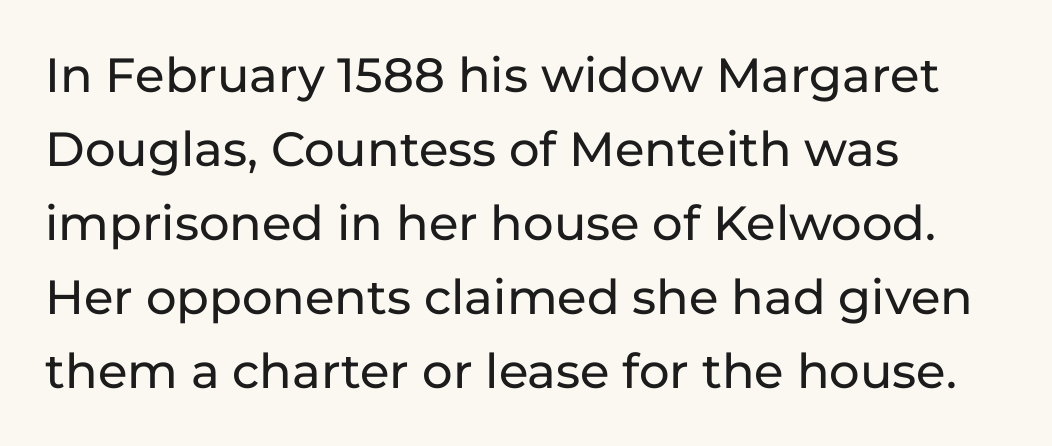
Tracking value appears to be zero — textbook default spacing. The face used here is proportionally spaced, like ordinary book or web type. The text block is weighted toward the left margin, trailing off unevenly rightward. How would I describe the line gaps? Plain and ordinary.
